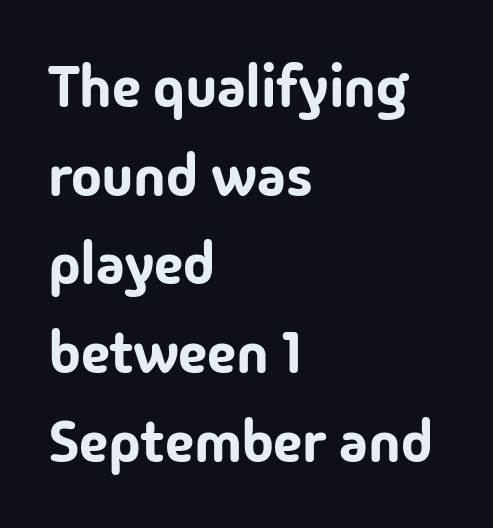
Q: Is the text italic (slanted)? A: No, it is upright.
Q: Is the typeface a serif or a sans-serif typeface? A: Sans-serif.
Q: Is the text underlined? A: No.
Q: How is the paragraph aligned? A: Left-aligned.
Q: Is the spacing between letters normal or unusually wide? A: Normal.
Q: Is the spacing between lines tight, normal or loose? A: Normal.
Q: Width (condensed, normal, or wide)? A: Normal.
Q: Stroke contrast? A: Low.
Q: x-height? A: Medium.
Q: Monospaced? A: No.
